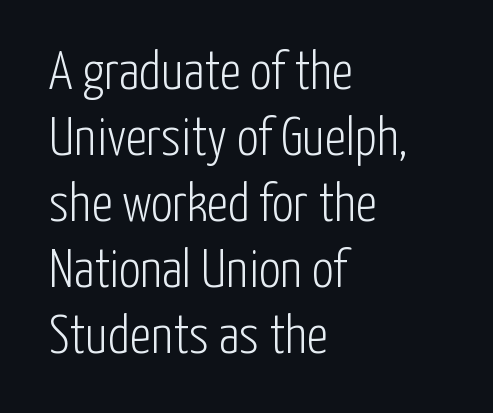
Do the letters lean? They stand straight. Think of a printed novel: that variable character pitch is what you see here. These lines keep a tight, regular rhythm from letter to letter. Honestly, there is no underline to notice here at all. The paragraph shown leans on its left margin.
